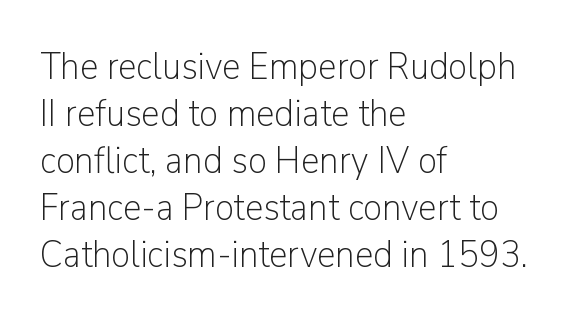
{"serif": "no", "italic": "no", "bold": "no", "weight": "light", "width": "normal", "stroke_contrast": "low", "x_height": "medium", "monospaced": "no", "underline": "no", "align": "left", "line_spacing_ratio": 1.24, "letter_spacing": "normal", "letter_spacing_em": 0.0, "glyph_px": 38}
